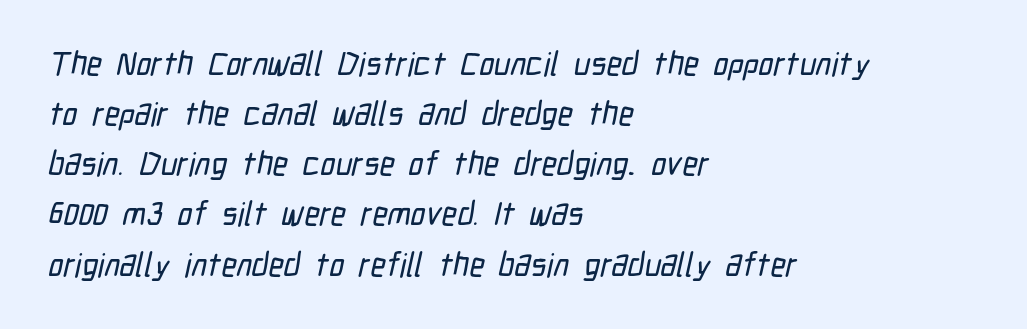
Q: Is the typeface a serif or a sans-serif typeface? A: Sans-serif.
Q: Is the text underlined? A: No.
Q: How is the paragraph aligned? A: Left-aligned.
Q: Is the spacing between letters normal or unusually wide? A: Normal.
Q: Is the spacing between lines tight, normal or loose? A: Normal.
Q: Width (condensed, normal, or wide)? A: Condensed.
Q: Stroke contrast? A: Low.
Q: x-height? A: Medium.
Q: Monospaced? A: No.
